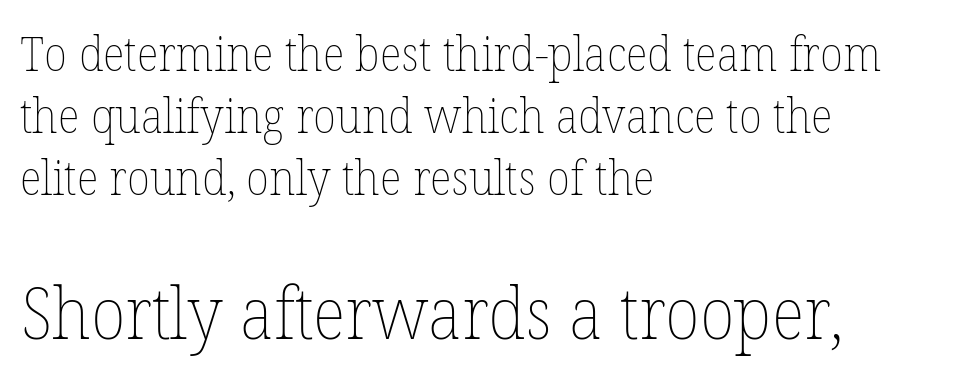
The image shows 71 px thin type, upright; set left-aligned, normal line spacing (1.32x), normal letter spacing, not underlined; the second (bottom) block is 1.51x larger; low stroke contrast and a medium x-height.
